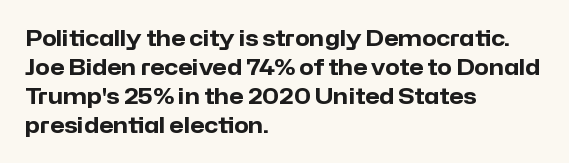
The lines are quadded left. These lines keep a tight, regular rhythm from letter to letter. The gap between lines stays unmarked. It's the straight-up-and-down kind of type. The rendering uses a moderate line-height, typical for paragraphs. Pretty heavy lettering here — definitely bold.
